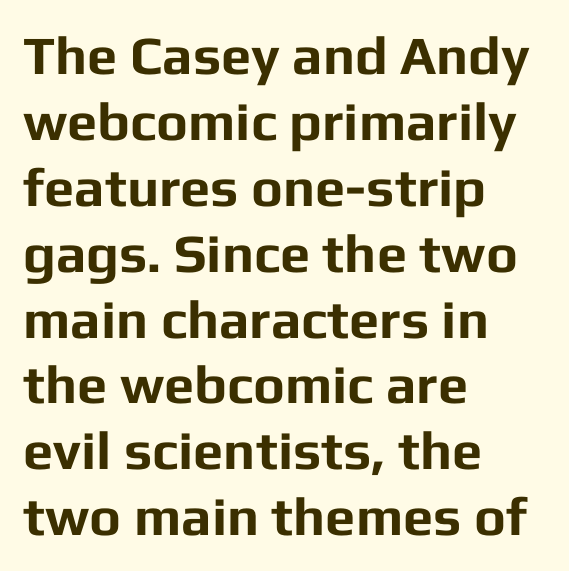
Does the copy run flush right? No — it runs flush left. Compared with typical body copy, the letter spacing here is the same. Here the designer chose a conventional face with non-uniform glyph widths. Lines of text with bare space underneath.
